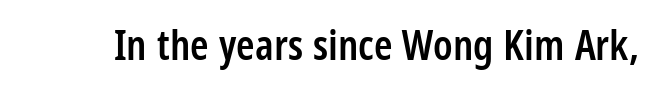
The image shows 42 px semibold, condensed sans-serif type, upright; set normal letter spacing, not underlined; low stroke contrast and a medium x-height.
